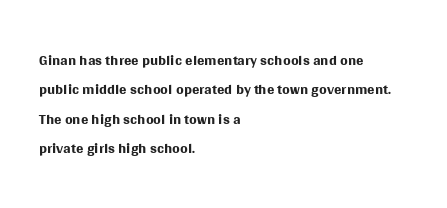
Q: Is the text bold? A: No.
Q: Is the text italic (slanted)? A: No, it is upright.
Q: Is the text underlined? A: No.
Q: How is the paragraph aligned? A: Left-aligned.
Q: Is the spacing between letters normal or unusually wide? A: Normal.
Q: Is the spacing between lines tight, normal or loose? A: Normal.
